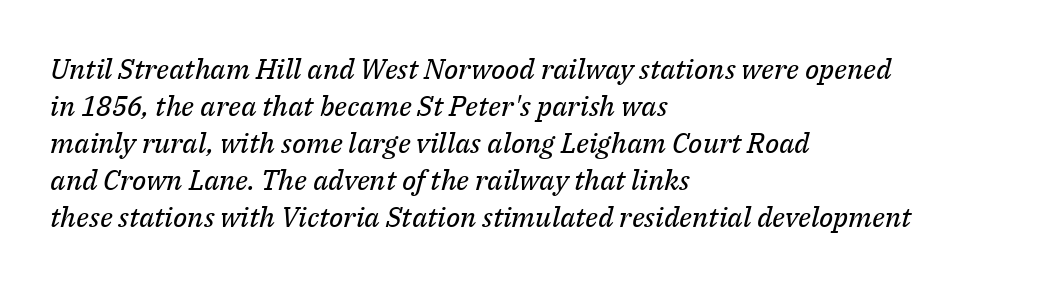
The image shows 28 px regular-weight serif type, italic (leaning right); set left-aligned, normal line spacing (1.32x), normal letter spacing, not underlined; medium stroke contrast and a medium x-height.
